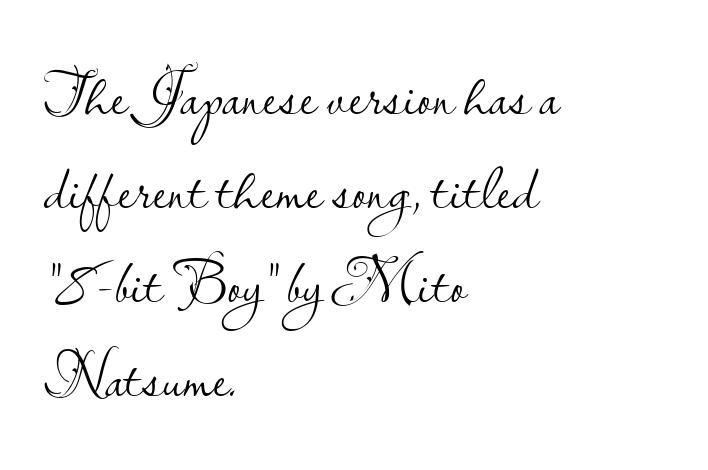
The image shows 63 px light sans-serif type; set left-aligned, normal line spacing (1.49x), normal letter spacing, not underlined; low stroke contrast and a small x-height.
